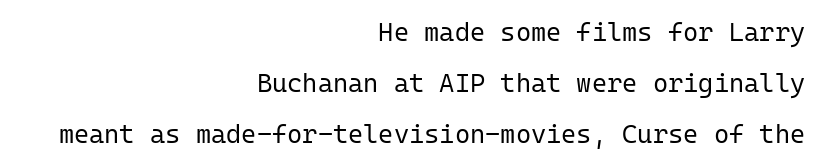
{"italic": "no", "bold": "no", "underline": "no", "align": "right", "line_spacing": "loose", "line_spacing_ratio": 1.97, "letter_spacing": "normal", "letter_spacing_em": 0.0, "glyph_px": 26}
